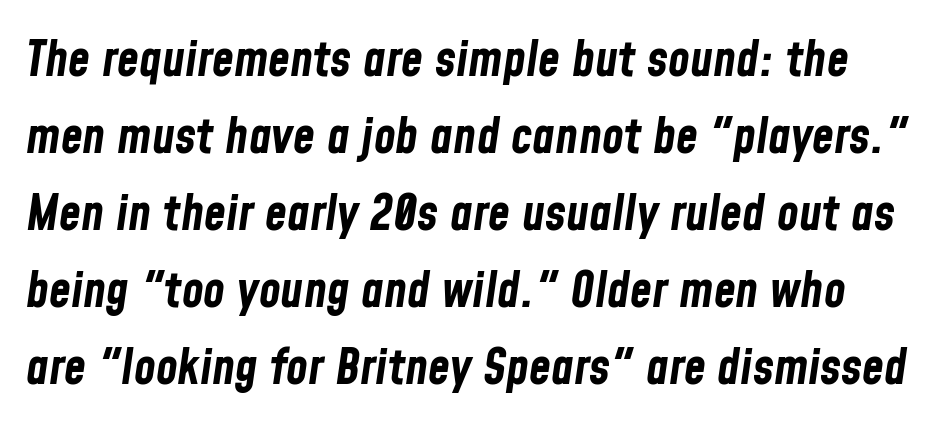
The image shows 50 px bold, condensed type, italic (leaning right); set normal line spacing (1.54x), normal letter spacing, not underlined; low stroke contrast and a medium x-height.
